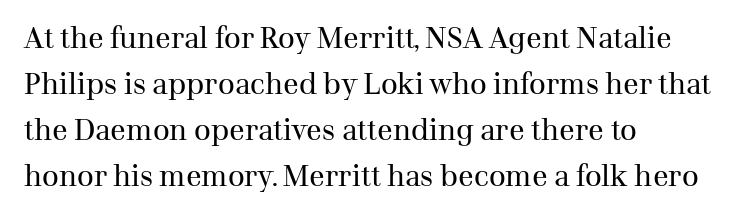
This block has exactly the height ordinary leading produces. A serif font was chosen for this passage. No letter is thick-stroked: the sample isn't bold. Tracking here is standard; glyphs follow each other at the usual distance.
